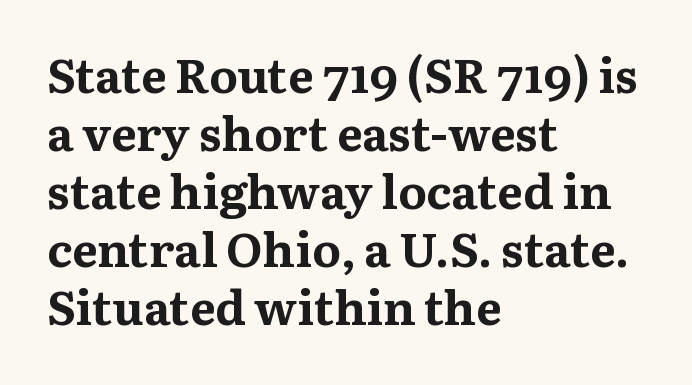
The image shows 48 px bold serif type, upright; set left-aligned, line spacing 1.21x, normal letter spacing, not underlined; medium stroke contrast and a medium x-height.
